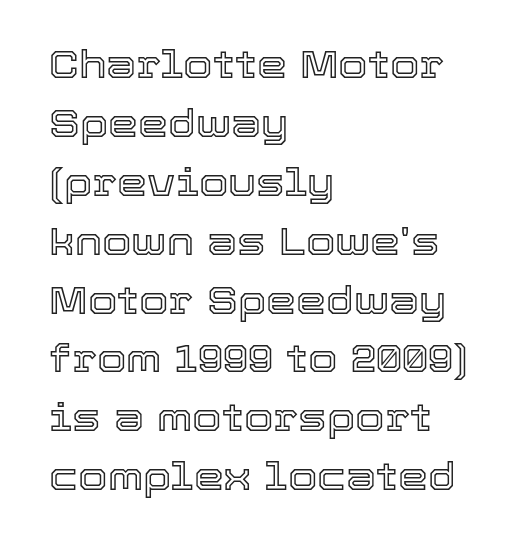
{"italic": "no", "width": "normal", "x_height": "medium", "monospaced": "no", "underline": "no", "align": "left", "line_spacing": "normal", "line_spacing_ratio": 1.55, "letter_spacing": "normal", "letter_spacing_em": 0.0, "glyph_px": 38}
